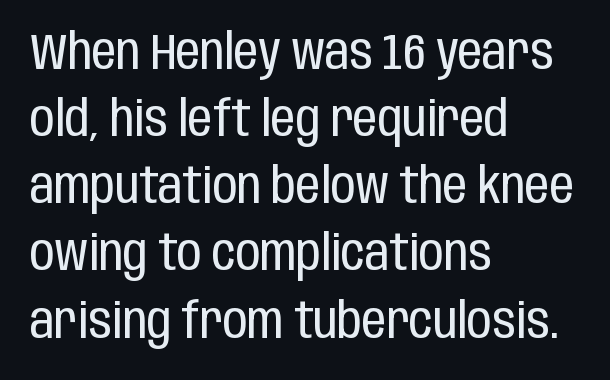
The image shows 49 px regular-weight, condensed sans-serif type, upright; set left-aligned, normal line spacing (1.37x), normal letter spacing, not underlined; low stroke contrast and a large x-height.
